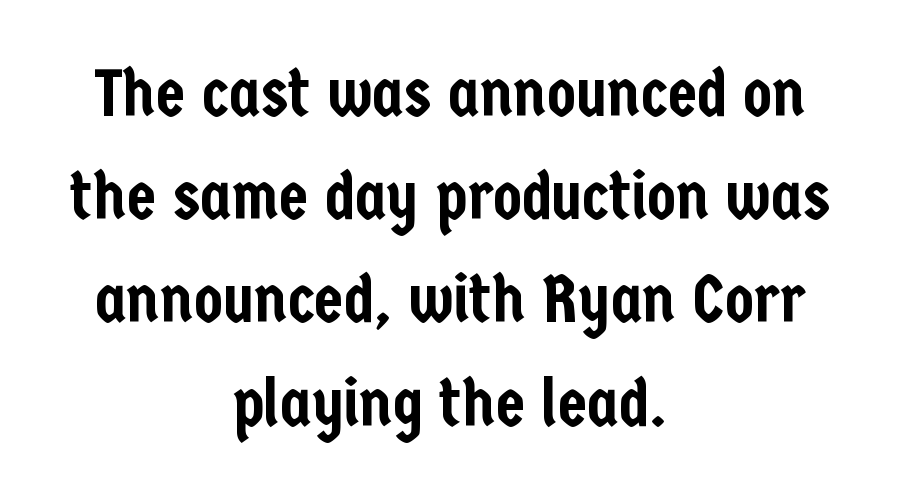
Leading: standard. Only glyphs here, with clear space below each row. Here the designer chose a conventional face with non-uniform glyph widths. Look at the tracking — it's just the regular setting, nothing added. No italicization has been applied; the sample stays upright.
